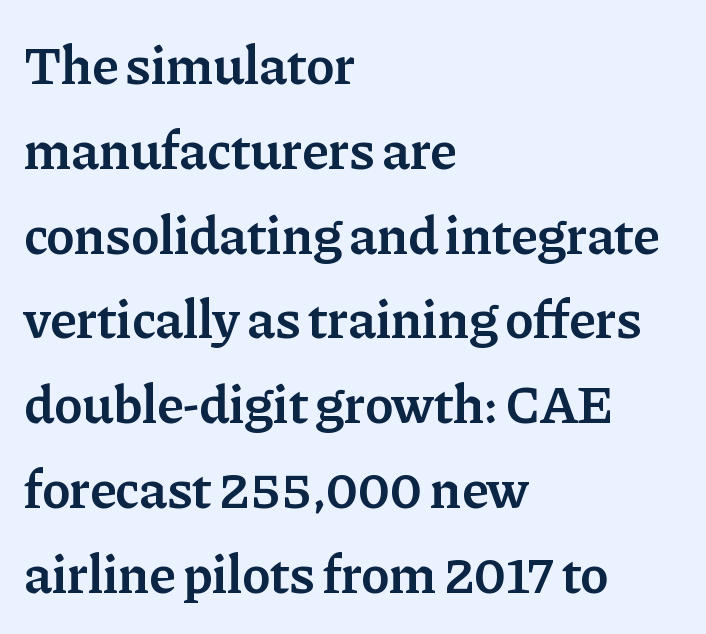
{"serif": "yes", "italic": "no", "bold": "semi", "weight": "semibold", "width": "normal", "stroke_contrast": "low", "x_height": "medium", "monospaced": "no", "underline": "no", "align": "left", "line_spacing": "normal", "line_spacing_ratio": 1.57, "letter_spacing": "normal", "letter_spacing_em": 0.0, "glyph_px": 54}
